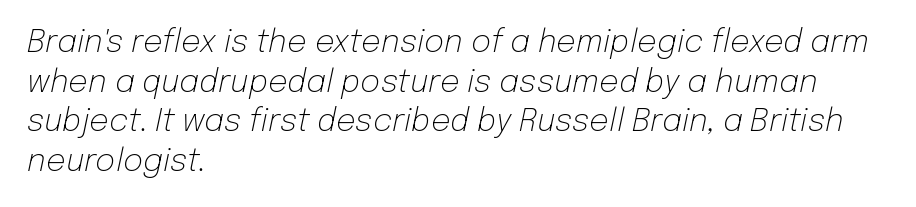
The image shows 31 px light type, italic (leaning right); set left-aligned, normal line spacing (1.28x), normal letter spacing, not underlined; low stroke contrast and a medium x-height.
